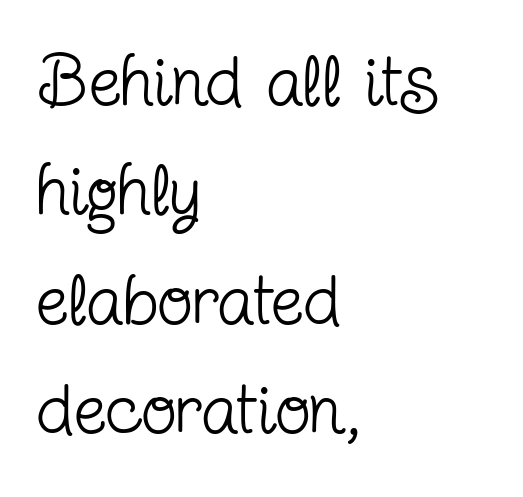
Q: Is the text bold? A: No.
Q: Is the text italic (slanted)? A: No, it is upright.
Q: Is the typeface a serif or a sans-serif typeface? A: Serif.
Q: Is the text underlined? A: No.
Q: How is the paragraph aligned? A: Left-aligned.
Q: Is the spacing between letters normal or unusually wide? A: Normal.
Q: Is the spacing between lines tight, normal or loose? A: Normal.
Q: Width (condensed, normal, or wide)? A: Condensed.
Q: Stroke contrast? A: Low.
Q: x-height? A: Medium.
Q: Monospaced? A: No.
